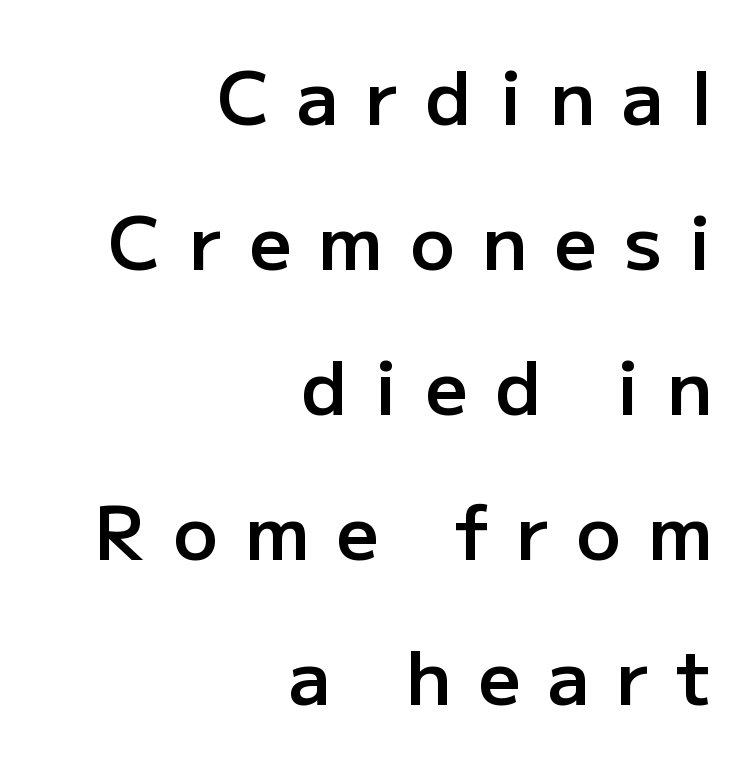
Vertical spacing — loose. Proportional: the letters do not fall into vertical columns. What kind of face is this? One without serifs — a sans. The baseline area is clear.
